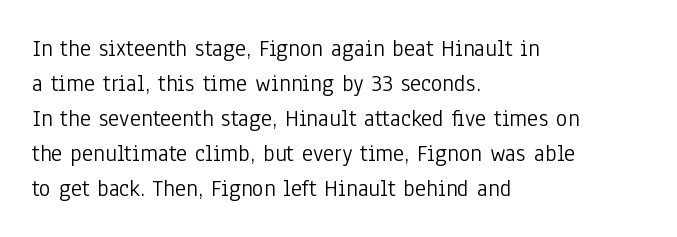
The image shows 24 px text type, upright; set left-aligned, normal line spacing (1.46x), normal letter spacing, not underlined.
